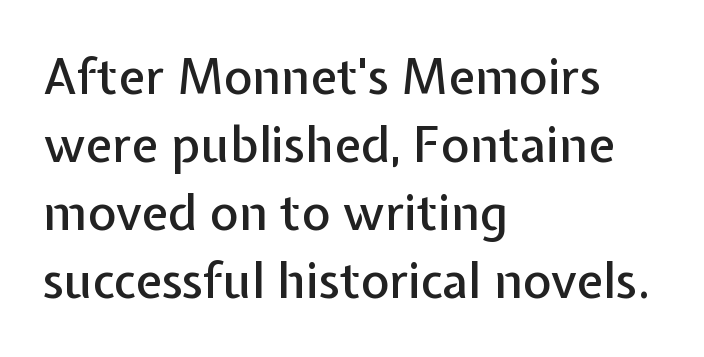
Which margin do the lines hug? The left one — the right edge is uneven. The face used here is proportionally spaced, like ordinary book or web type. You can tell from the bare stems that sans-serif type was used. Compared with typical body copy, the letter spacing here is the same.
